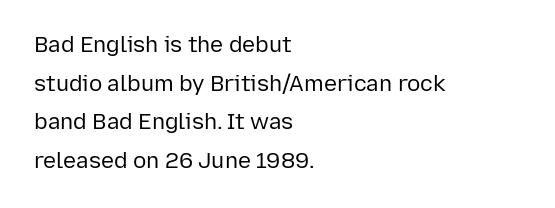
{"italic": "no", "bold": "no", "underline": "no", "align": "left", "line_spacing_ratio": 1.76, "letter_spacing": "normal", "letter_spacing_em": 0.0, "glyph_px": 22}
